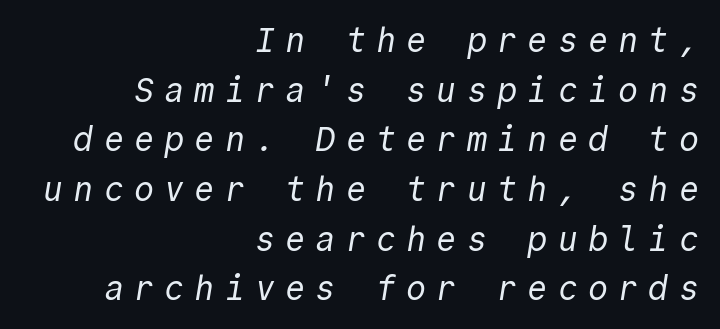
Q: Is the text bold? A: No.
Q: Is the typeface a serif or a sans-serif typeface? A: Sans-serif.
Q: Is the text underlined? A: No.
Q: How is the paragraph aligned? A: Right-aligned.
Q: Is the spacing between letters normal or unusually wide? A: Unusually wide.
Q: Is the spacing between lines tight, normal or loose? A: Normal.
Q: Width (condensed, normal, or wide)? A: Normal.
Q: x-height? A: Medium.
Q: Monospaced? A: Yes.
